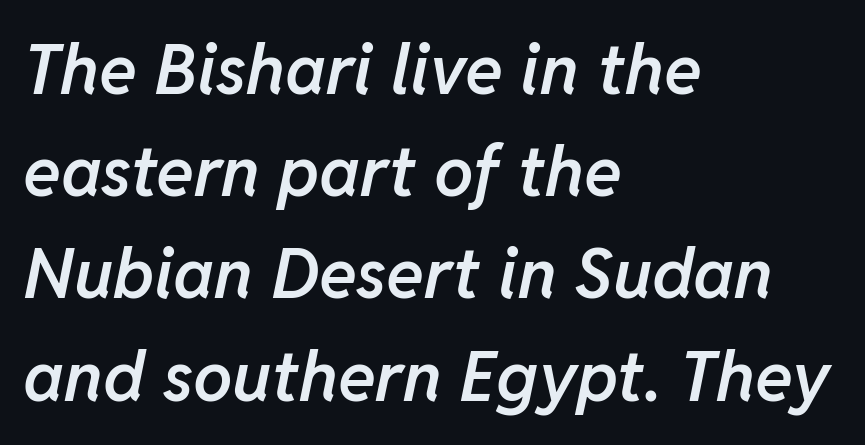
{"italic": "yes", "lean": "right", "slant_degrees": 11, "bold": "semi", "weight": "semibold", "width": "normal", "stroke_contrast": "low", "x_height": "medium", "monospaced": "no", "underline": "no", "align": "left", "line_spacing": "normal", "line_spacing_ratio": 1.46, "letter_spacing": "normal", "letter_spacing_em": 0.0, "glyph_px": 70}
